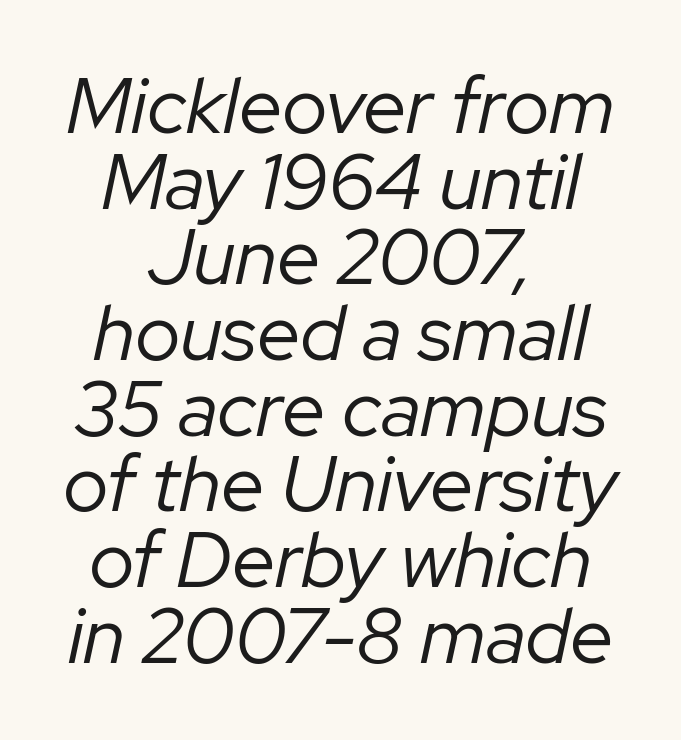
{"italic": "yes", "lean": "right", "slant_degrees": 12, "bold": "no", "weight": "regular", "width": "normal", "stroke_contrast": "low", "x_height": "medium", "monospaced": "no", "underline": "no", "align": "center", "line_spacing": "tight", "line_spacing_ratio": 0.97, "letter_spacing": "normal", "letter_spacing_em": 0.0, "glyph_px": 78}
